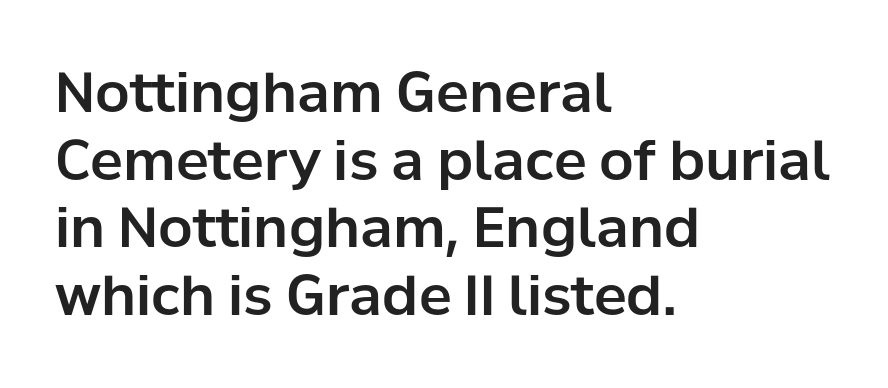
The compositor pushed each line to the left boundary. Observe the ordinary spacing: letters are neighbours, not strangers. Honestly, there is no underline to notice here at all. The face used here is a sans, in the tradition of grotesques and geometrics.
